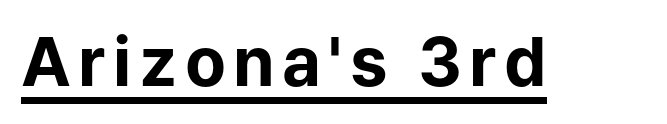
{"serif": "no", "italic": "no", "bold": "yes", "weight": "bold", "width": "normal", "stroke_contrast": "low", "x_height": "medium", "monospaced": "no", "underline": "yes", "glyph_px": 67}
